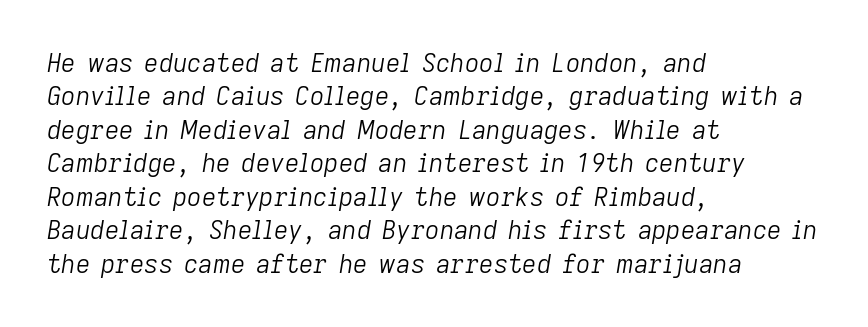
The weight would be labelled regular, book, light, or lighter still. Each word holds together tightly as a unit, with standard inter-letter gaps. The specimen omits any rule beneath the text block's lines. If you measured baseline to baseline, you'd find a middling distance. If you drew a line through each stem, it would be angled. In CSS terms this would be text-align: left.
